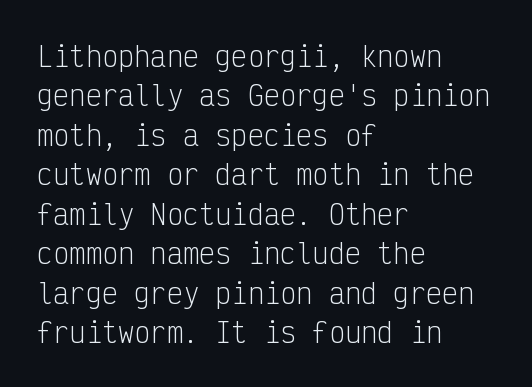
The image shows 27 px text type, upright; set left-aligned, normal line spacing (1.46x), normal letter spacing, not underlined.
